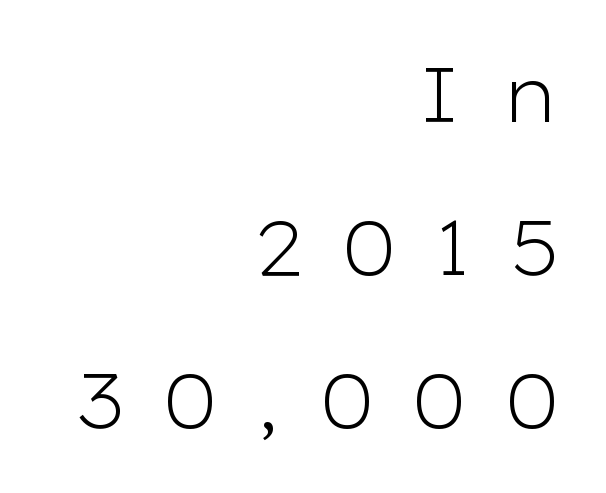
Q: Is the text bold? A: No.
Q: Is the text italic (slanted)? A: No, it is upright.
Q: Is the typeface a serif or a sans-serif typeface? A: Sans-serif.
Q: Is the text underlined? A: No.
Q: How is the paragraph aligned? A: Right-aligned.
Q: Is the spacing between letters normal or unusually wide? A: Unusually wide.
Q: Is the spacing between lines tight, normal or loose? A: Loose.
Q: Width (condensed, normal, or wide)? A: Wide.
Q: Stroke contrast? A: Low.
Q: x-height? A: Medium.
Q: Monospaced? A: No.
